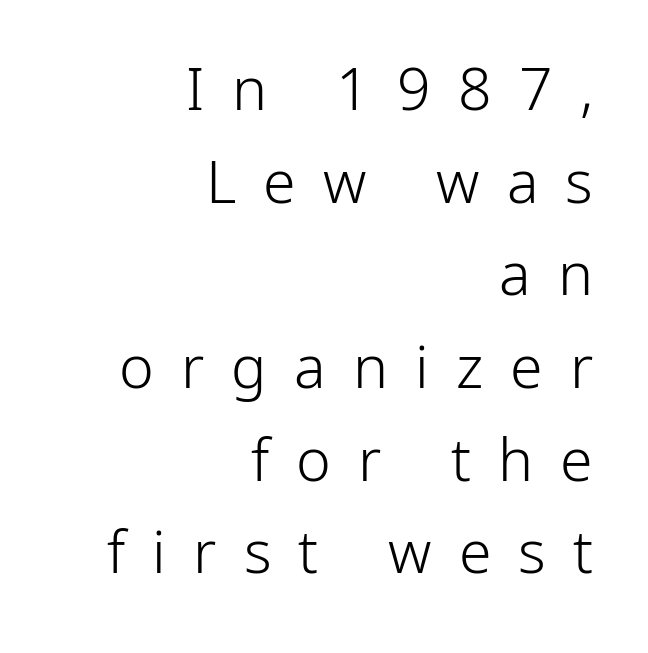
Varying glyph widths throughout — classic text-font behaviour. Is there much room between lines? A standard amount, neither cramped nor airy. A typesetter would label this face a sans. The letters stand upright; this is a roman face. Reading down the block, your eye finds every line finishing at a fixed right position. Check under the words: just untouched page.
